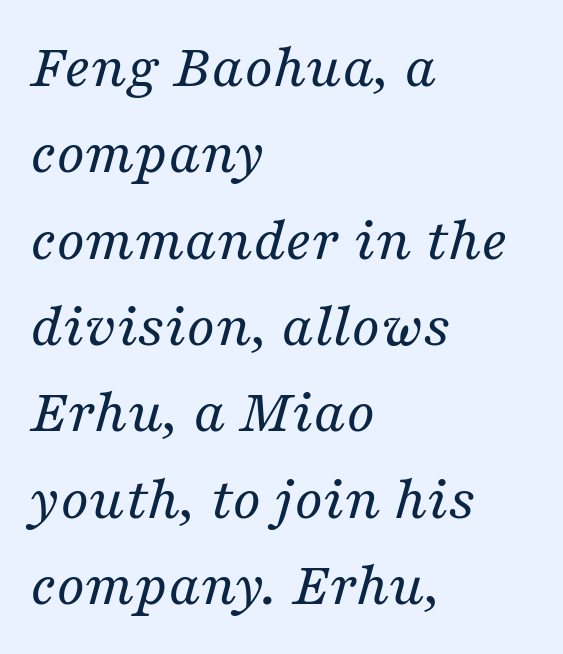
The image shows 63 px regular-weight serif type, italic (leaning right); set left-aligned, normal line spacing (1.37x), normal letter spacing, not underlined; medium stroke contrast and a medium x-height.
